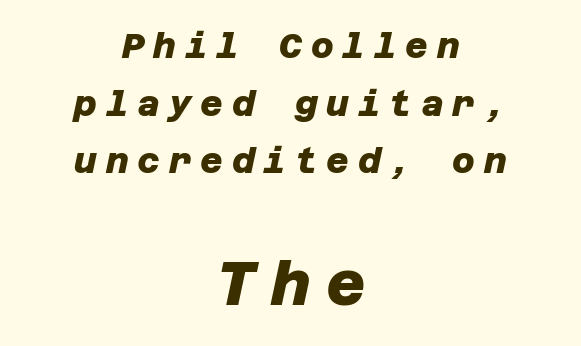
Q: Is the text bold? A: Yes.
Q: Is the typeface a serif or a sans-serif typeface? A: Sans-serif.
Q: Is the text underlined? A: No.
Q: How is the paragraph aligned? A: Centered.
Q: Is the spacing between letters normal or unusually wide? A: Unusually wide.
Q: Is the spacing between lines tight, normal or loose? A: Normal.
Q: Which block of text is set in a larger size, the first (top) or the second (bottom)? A: The second (bottom) one.
Q: Width (condensed, normal, or wide)? A: Normal.
Q: Stroke contrast? A: Low.
Q: x-height? A: Large.
